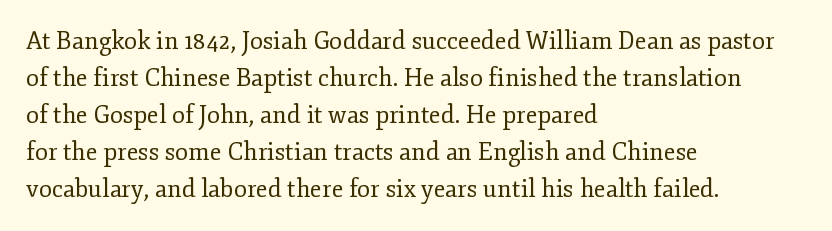
Q: Is the text bold? A: No.
Q: Is the text italic (slanted)? A: No, it is upright.
Q: Is the text underlined? A: No.
Q: How is the paragraph aligned? A: Left-aligned.
Q: Is the spacing between letters normal or unusually wide? A: Normal.
Q: Is the spacing between lines tight, normal or loose? A: Normal.
